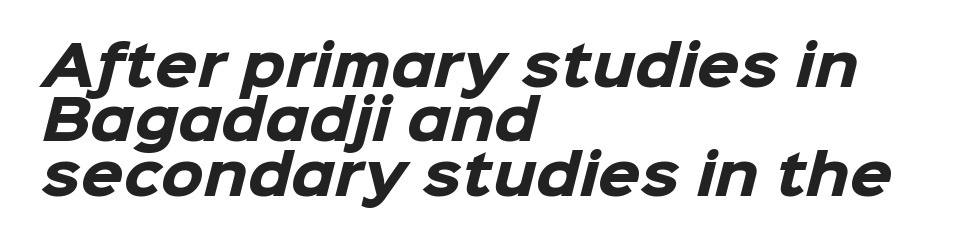
{"serif": "no", "bold": "yes", "weight": "heavy", "width": "normal", "stroke_contrast": "low", "x_height": "medium", "monospaced": "no", "underline": "no", "align": "left", "line_spacing": "tight", "line_spacing_ratio": 0.99, "letter_spacing": "normal", "letter_spacing_em": 0.0, "glyph_px": 55}
